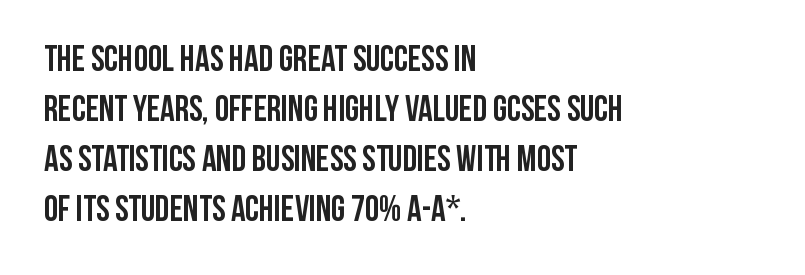
Each glyph is drawn with heavy, bold strokes. The tracking reads as untouched default to a designer's eye. Students, observe: this is what conventionally led text looks like. Each letter keeps its own natural width here, so spacing adapts to shape. The designer went with a sans here, leaving each stem footless. Descenders are the only things crossing below the line.
